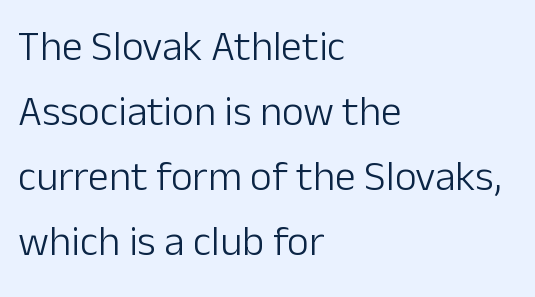
{"serif": "no", "italic": "no", "bold": "no", "weight": "light", "width": "normal", "stroke_contrast": "low", "x_height": "medium", "monospaced": "no", "underline": "no", "align": "left", "line_spacing": "normal", "line_spacing_ratio": 1.55, "letter_spacing": "normal", "letter_spacing_em": 0.0, "glyph_px": 42}
